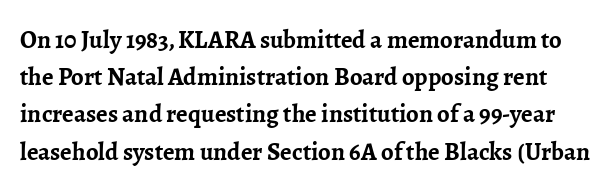
Descender tails drop into unmarked territory. These lines sit exactly where default settings would place them. The letters sit at their default tracking, neither squeezed nor spread. Typesetter's note: full bold, strokes at maximum text heaviness. The lettering holds an erect, upright posture throughout.
